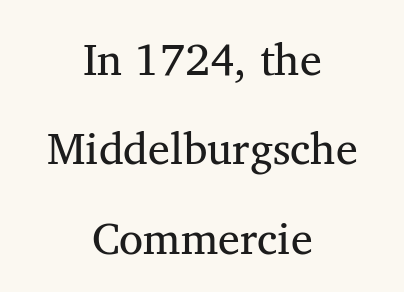
The image shows 44 px regular-weight serif type, upright; set centered, loose line spacing (2.03x), normal letter spacing, not underlined; medium stroke contrast and a medium x-height.
